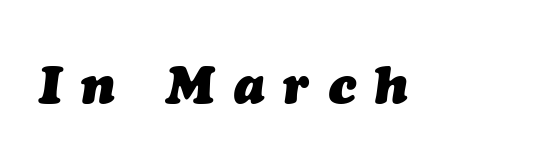
The image shows 52 px heavy type, italic (leaning right); set unusually wide letter spacing (+0.37 em), not underlined; medium stroke contrast and a medium x-height.
